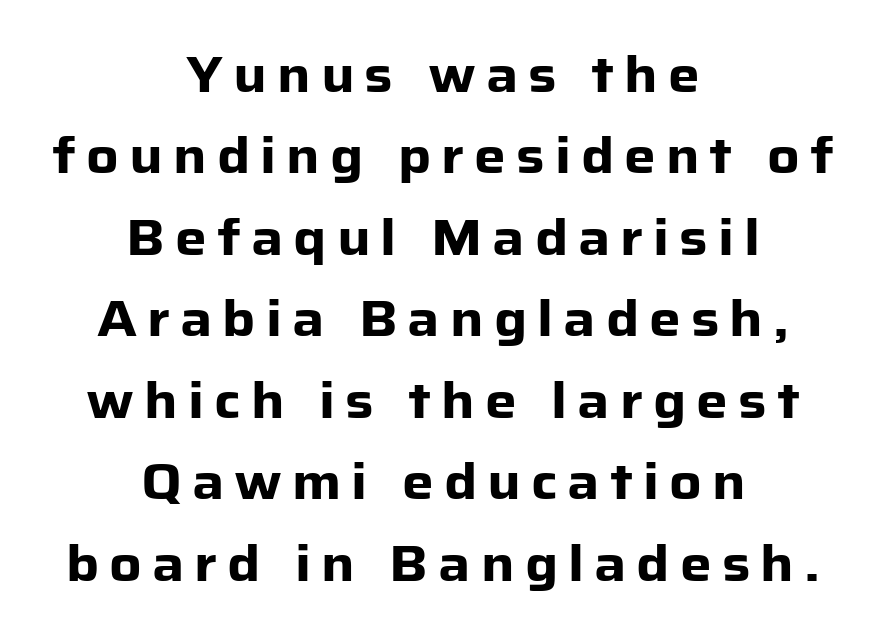
{"serif": "no", "italic": "no", "bold": "yes", "weight": "heavy", "width": "normal", "stroke_contrast": "low", "x_height": "medium", "monospaced": "no", "underline": "no", "align": "center", "line_spacing": "normal", "line_spacing_ratio": 1.63, "letter_spacing": "wide", "letter_spacing_em": 0.2, "glyph_px": 50}
